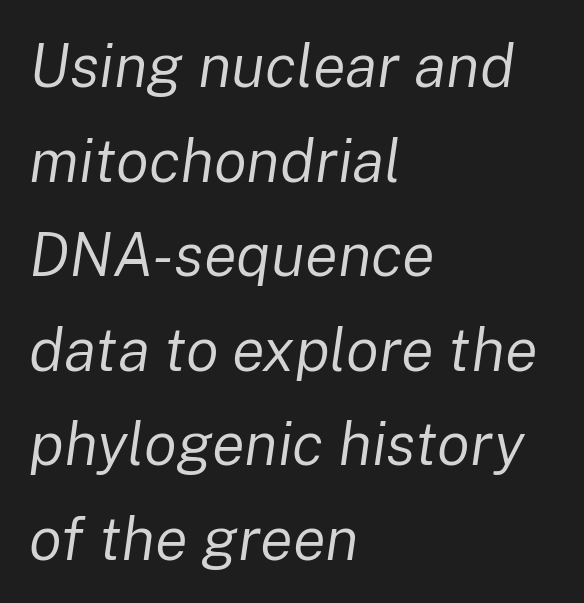
The image shows 61 px regular-weight type, italic (leaning right); set left-aligned, normal line spacing (1.55x), normal letter spacing, not underlined; low stroke contrast and a medium x-height.
